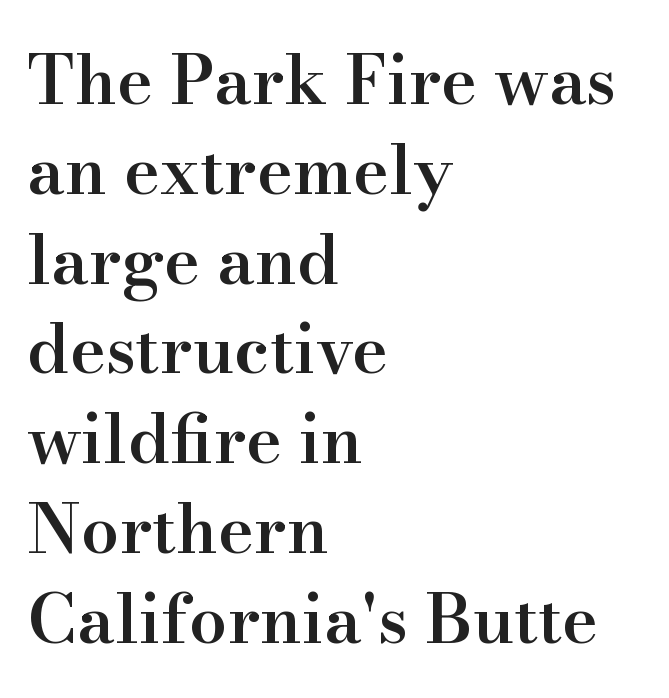
{"serif": "yes", "italic": "no", "bold": "semi", "weight": "semibold", "width": "normal", "stroke_contrast": "high", "x_height": "small", "monospaced": "no", "underline": "no", "align": "left", "line_spacing": "normal", "line_spacing_ratio": 1.32, "letter_spacing": "normal", "letter_spacing_em": 0.0, "glyph_px": 68}
